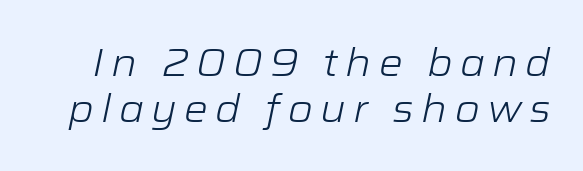
The specimen omits any rule beneath the text block's lines. Quick note: italic. Unbolded letterforms with no extra heft. Varying glyph widths throughout — classic text-font behaviour.
